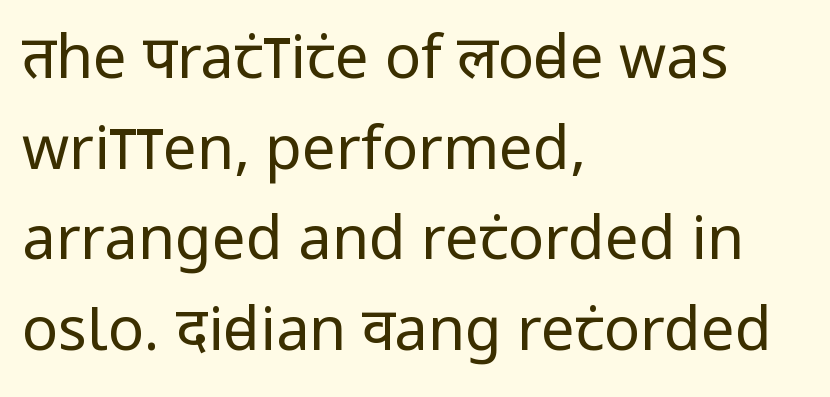
Q: Is the text bold? A: No.
Q: Is the text italic (slanted)? A: No, it is upright.
Q: Is the typeface a serif or a sans-serif typeface? A: Sans-serif.
Q: Is the text underlined? A: No.
Q: How is the paragraph aligned? A: Left-aligned.
Q: Is the spacing between letters normal or unusually wide? A: Normal.
Q: Is the spacing between lines tight, normal or loose? A: Normal.
Q: Width (condensed, normal, or wide)? A: Condensed.
Q: Stroke contrast? A: Low.
Q: x-height? A: Large.
Q: Monospaced? A: No.
